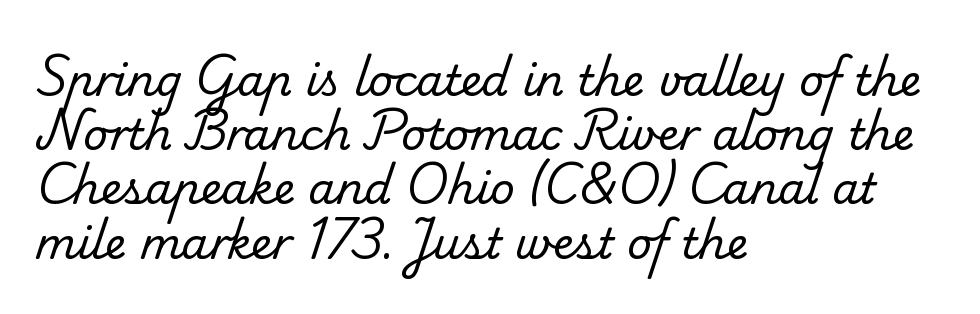
Caption: face not bold, strokes unweighted. Proportional: the letters do not fall into vertical columns. Baseline-to-baseline distance is the conventional proportion of letter height. Is the block centered? No — it sits flush against the left margin.
